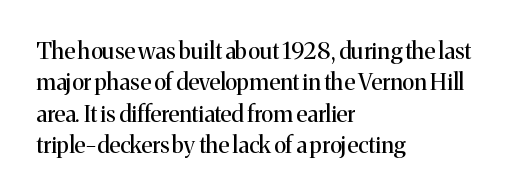
The image shows 23 px text type, upright; set left-aligned, normal line spacing (1.36x), normal letter spacing, not underlined.
